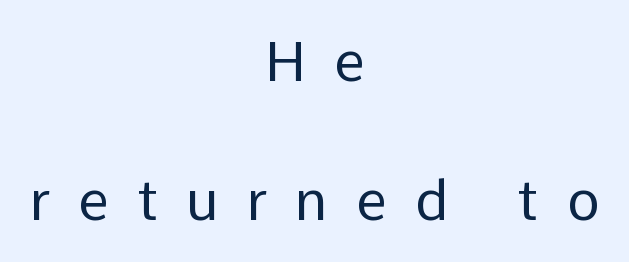
{"serif": "no", "italic": "no", "bold": "no", "weight": "regular", "width": "normal", "stroke_contrast": "low", "x_height": "medium", "monospaced": "no", "underline": "no", "align": "center", "line_spacing": "loose", "line_spacing_ratio": 2.49, "letter_spacing": "wide", "letter_spacing_em": 0.49, "glyph_px": 56}
